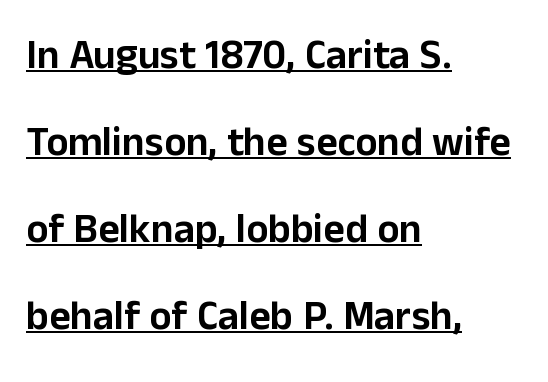
Alignment: flush left. Is this a fixed-width face? No — the glyphs have proportional, varying widths. To sum up the face: it is a sans, with no serifs. The horizontal fit of the characters is conventional and even.
